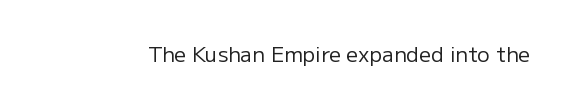
Q: Is the text bold? A: No.
Q: Is the text italic (slanted)? A: No, it is upright.
Q: Is the text underlined? A: No.
Q: Is the spacing between letters normal or unusually wide? A: Normal.
